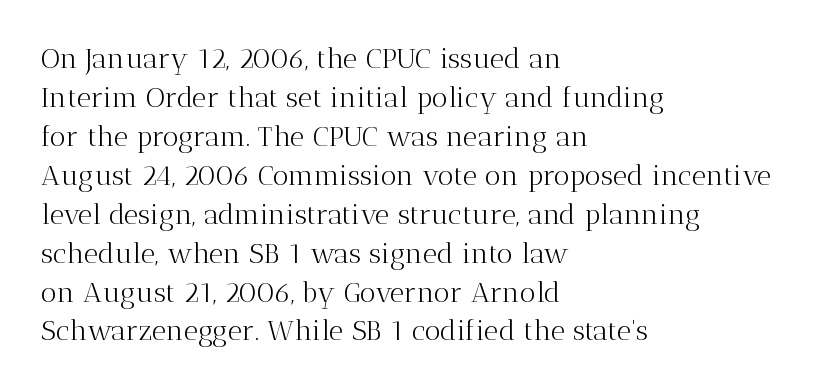
The image shows 28 px light serif type, upright; set left-aligned, normal line spacing (1.39x), normal letter spacing, not underlined; medium stroke contrast and a medium x-height.
